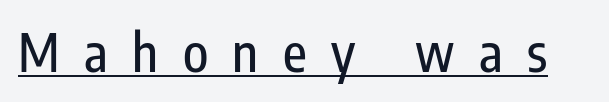
{"serif": "no", "italic": "no", "width": "condensed", "stroke_contrast": "low", "x_height": "medium", "monospaced": "no", "underline": "yes", "letter_spacing": "wide", "letter_spacing_em": 0.47, "glyph_px": 52}
